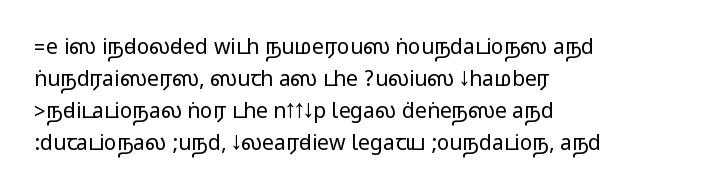
Spacing between characters is what you'd get straight out of the box. This sample is left-justified, so line endings fall wherever the words run out. Has an underline been added? It has not. Evenly set lines give the paragraph a standard silhouette. You can tell it's not italic because the verticals are truly vertical.
